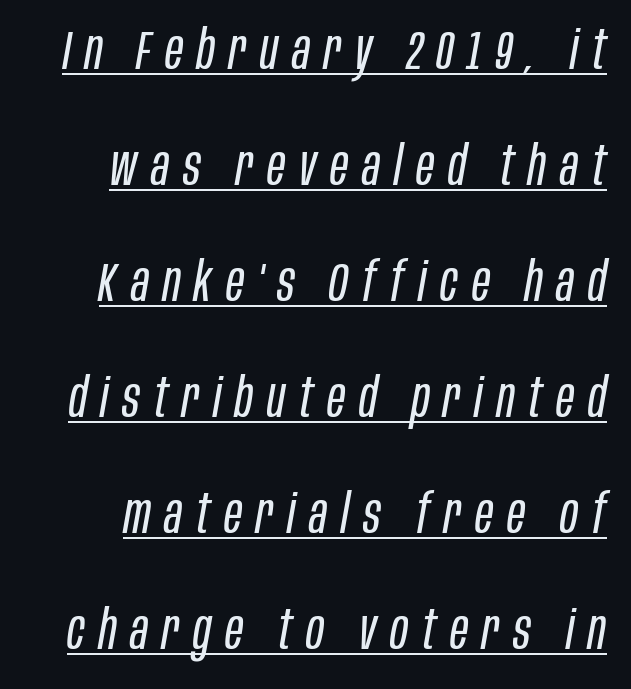
Q: Is the text bold? A: No.
Q: Is the text italic (slanted)? A: Yes, it leans right by about 10 degrees.
Q: Is the text underlined? A: Yes.
Q: Is the spacing between letters normal or unusually wide? A: Unusually wide.
Q: Is the spacing between lines tight, normal or loose? A: Loose.
Q: Width (condensed, normal, or wide)? A: Condensed.
Q: Stroke contrast? A: Low.
Q: x-height? A: Large.
Q: Monospaced? A: No.
